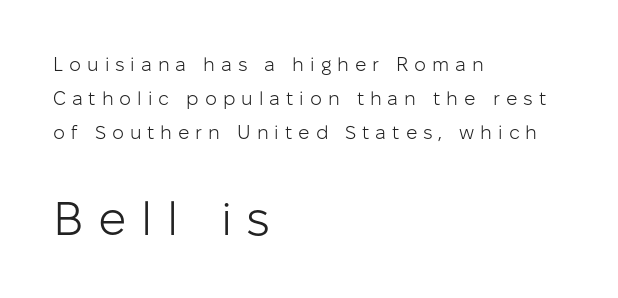
Q: Is the text bold? A: No.
Q: Is the text italic (slanted)? A: No, it is upright.
Q: Is the typeface a serif or a sans-serif typeface? A: Sans-serif.
Q: Is the text underlined? A: No.
Q: How is the paragraph aligned? A: Left-aligned.
Q: Is the spacing between letters normal or unusually wide? A: Unusually wide.
Q: Which block of text is set in a larger size, the first (top) or the second (bottom)? A: The second (bottom) one.
Q: Width (condensed, normal, or wide)? A: Normal.
Q: Stroke contrast? A: Low.
Q: x-height? A: Medium.
Q: Monospaced? A: No.
